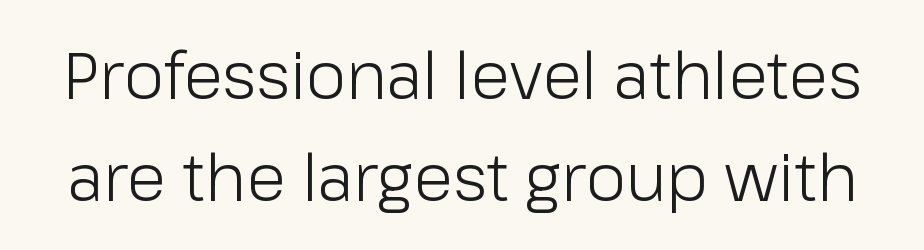
The image shows 65 px light sans-serif type, upright; set normal line spacing (1.57x), normal letter spacing, not underlined; low stroke contrast and a medium x-height.
